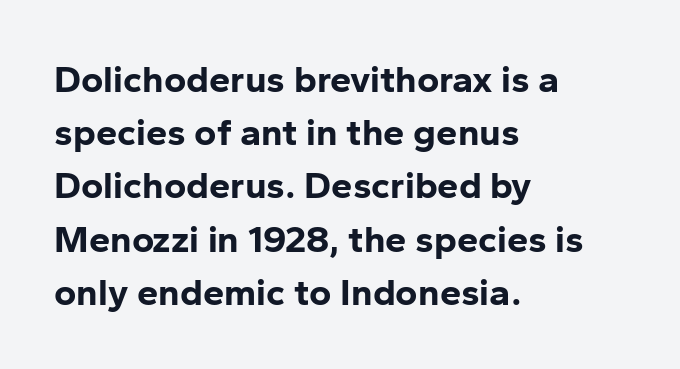
Q: Is the text bold? A: Yes.
Q: Is the text italic (slanted)? A: No, it is upright.
Q: Is the typeface a serif or a sans-serif typeface? A: Sans-serif.
Q: Is the text underlined? A: No.
Q: How is the paragraph aligned? A: Left-aligned.
Q: Is the spacing between letters normal or unusually wide? A: Normal.
Q: Is the spacing between lines tight, normal or loose? A: Normal.
Q: Width (condensed, normal, or wide)? A: Normal.
Q: Stroke contrast? A: Low.
Q: x-height? A: Medium.
Q: Monospaced? A: No.
